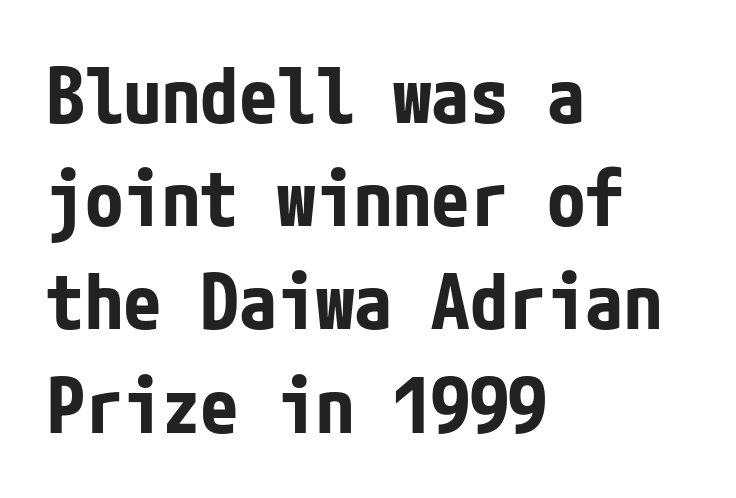
The string is rendered with underlining switched off. The paragraph has a hard left edge and a soft right edge. The letters stand upright; this is a roman face. These lines keep a tight, regular rhythm from letter to letter. Is there much room between lines? A standard amount, neither cramped nor airy. What kind of face is this? One without serifs — a sans.
